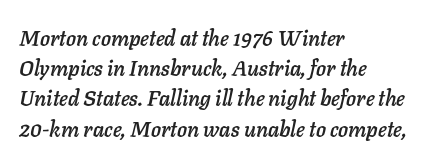
Q: Is the text italic (slanted)? A: Yes, it leans right by about 11 degrees.
Q: Is the text underlined? A: No.
Q: How is the paragraph aligned? A: Left-aligned.
Q: Is the spacing between letters normal or unusually wide? A: Normal.
Q: Is the spacing between lines tight, normal or loose? A: Normal.
